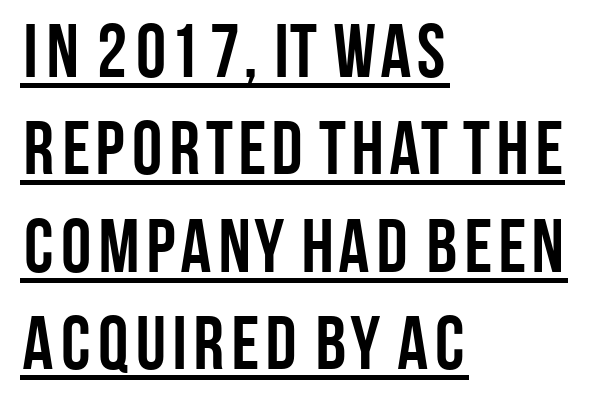
Posture: straight, roman, zero tilt. The rendering uses a moderate line-height, typical for paragraphs. Note the varied advance widths — an 'i' is clearly narrower than an 'm'. Strokes here are thick enough to call this a true bold. The line texture is even and compact thanks to regular tracking.
